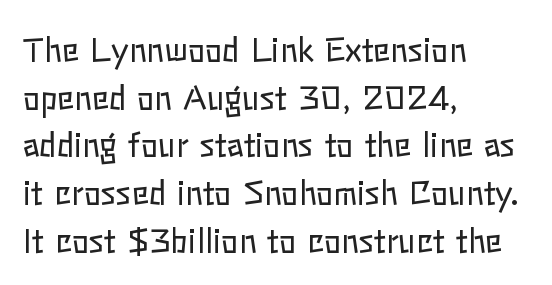
The image shows 32 px regular-weight type, upright; set left-aligned, normal line spacing (1.49x), normal letter spacing, not underlined; low stroke contrast and a medium x-height.
